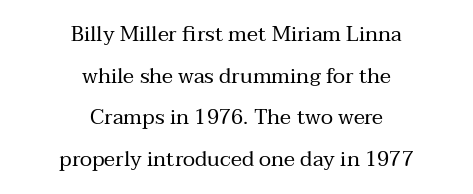
The font is comparable to plain body text, perhaps lighter. Each row of text sits above clean, open space. Teacher's note: observe the equal gaps on both sides — that is centered alignment. The specimen reads as upright at a glance.
